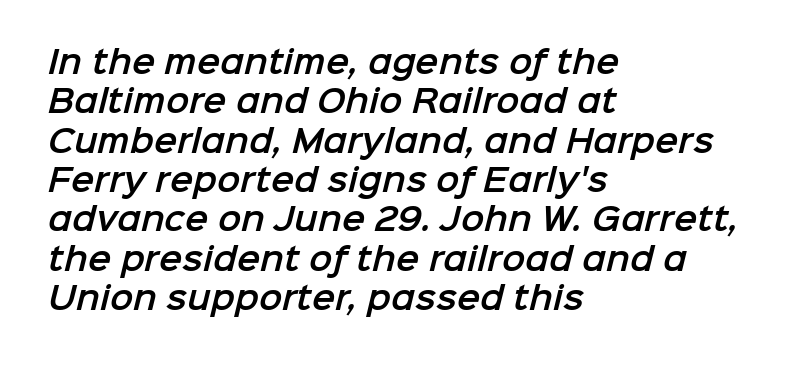
The image shows 31 px sans-serif type; set left-aligned, normal line spacing (1.27x), normal letter spacing, not underlined; low stroke contrast and a medium x-height.
